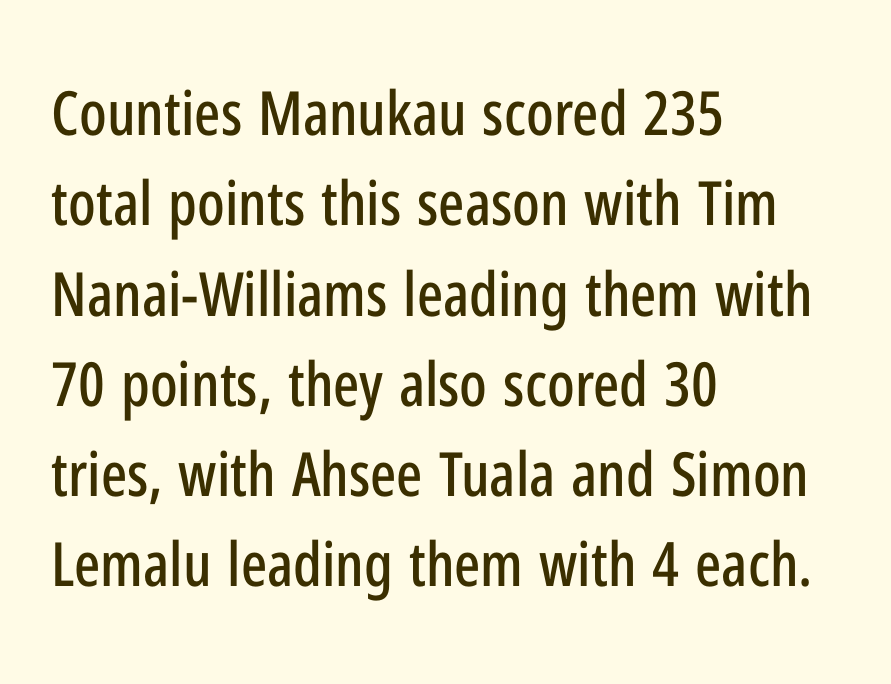
Q: Is the text italic (slanted)? A: No, it is upright.
Q: Is the typeface a serif or a sans-serif typeface? A: Sans-serif.
Q: Is the text underlined? A: No.
Q: How is the paragraph aligned? A: Left-aligned.
Q: Is the spacing between letters normal or unusually wide? A: Normal.
Q: Is the spacing between lines tight, normal or loose? A: Normal.
Q: Width (condensed, normal, or wide)? A: Condensed.
Q: Stroke contrast? A: Low.
Q: x-height? A: Medium.
Q: Monospaced? A: No.
